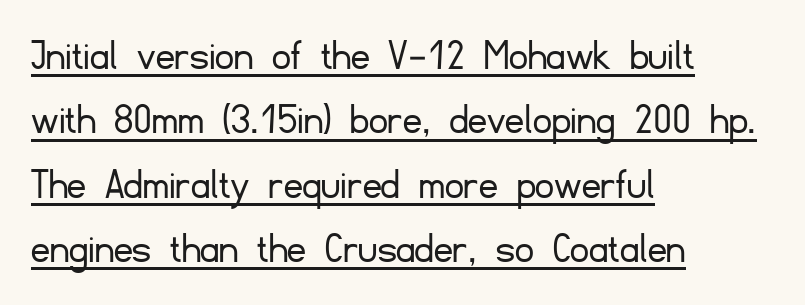
It's the straight-up-and-down kind of type. Spacing verdict: proportional, widths tailored to each character. The ragged edge is on the right, which tells us the setting is flush left. Nothing sits at the stroke ends, so this counts as sans-serif. Does the leading feel generous? No, just average. Summary of weight: not heavy and not bold.
